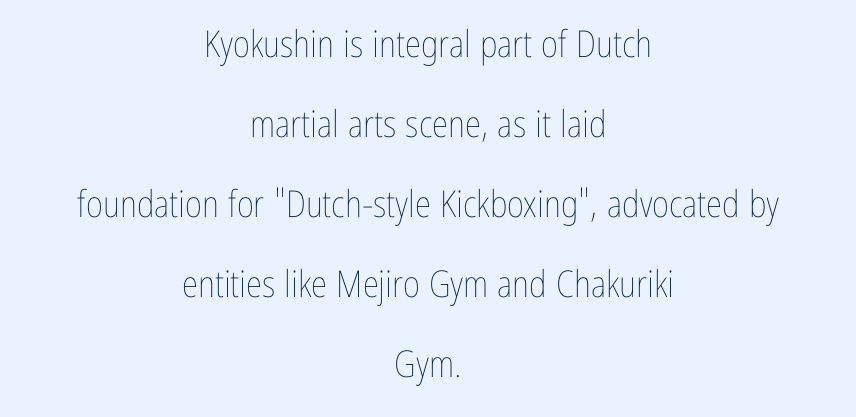
The image shows 37 px thin, condensed type, upright; set centered, loose line spacing (2.16x), normal letter spacing, not underlined; low stroke contrast and a medium x-height.
